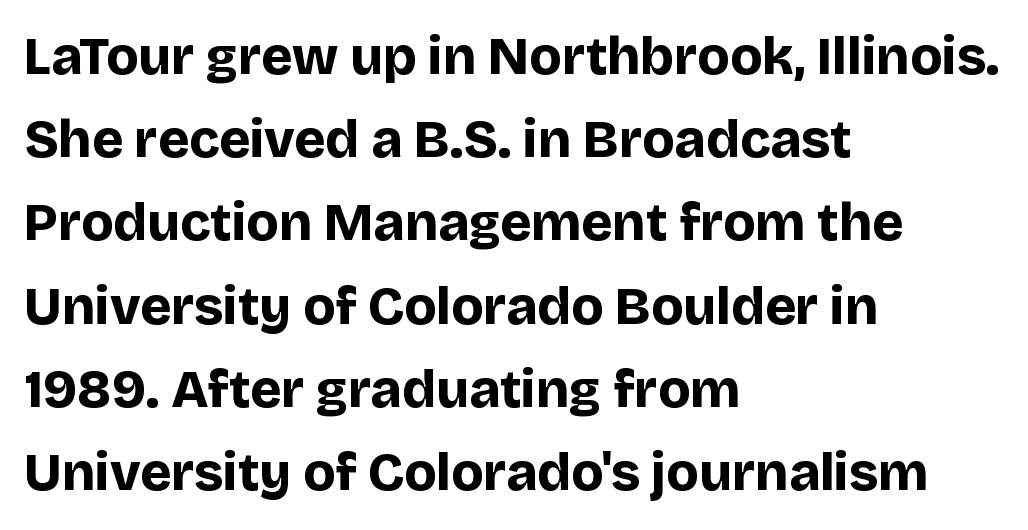
Q: Is the text bold? A: Yes.
Q: Is the text italic (slanted)? A: No, it is upright.
Q: Is the typeface a serif or a sans-serif typeface? A: Sans-serif.
Q: Is the text underlined? A: No.
Q: How is the paragraph aligned? A: Left-aligned.
Q: Is the spacing between letters normal or unusually wide? A: Normal.
Q: Is the spacing between lines tight, normal or loose? A: Normal.
Q: Width (condensed, normal, or wide)? A: Normal.
Q: Stroke contrast? A: Low.
Q: x-height? A: Large.
Q: Monospaced? A: No.
